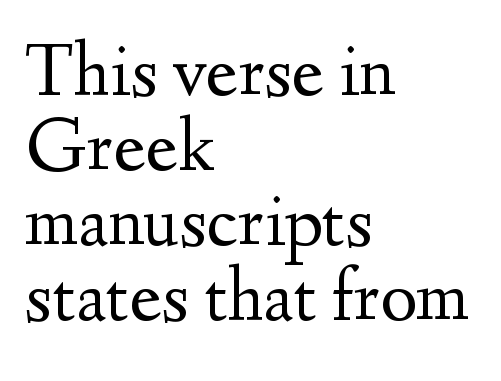
Serif or sans? Serif — the stroke terminals have little feet. This is roman type, the default non-slanted kind. Character widths vary here, with narrow letters taking less room than wide ones. Nothing unusual about the tracking: characters are spaced as the font intends. This reads as an unemphasized weight, regular at the heaviest. Just letters on the line, the space beneath them empty.
